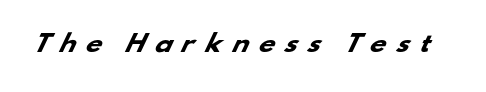
The image shows 23 px bold type; set unusually wide letter spacing (+0.4 em), not underlined.
